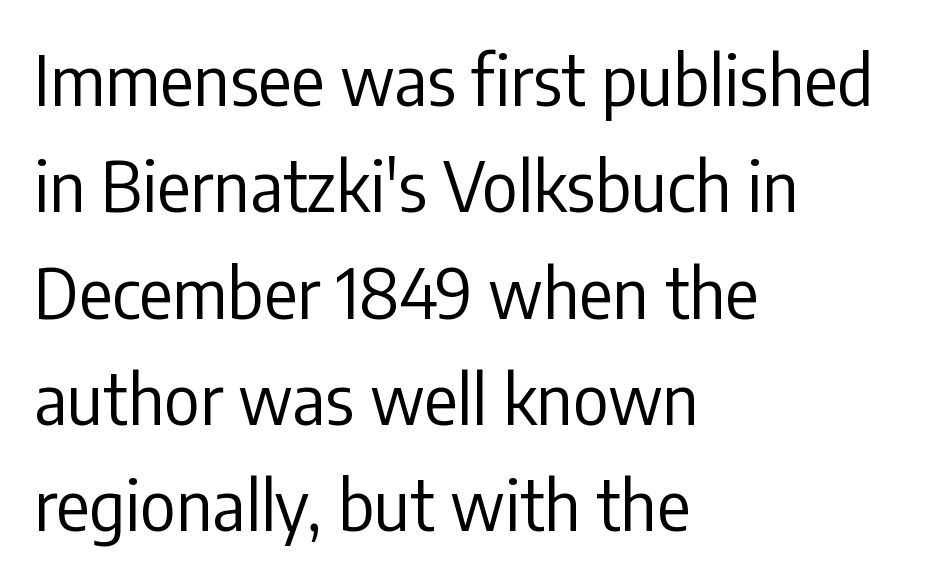
Q: Is the text bold? A: No.
Q: Is the text italic (slanted)? A: No, it is upright.
Q: Is the typeface a serif or a sans-serif typeface? A: Sans-serif.
Q: Is the text underlined? A: No.
Q: How is the paragraph aligned? A: Left-aligned.
Q: Is the spacing between letters normal or unusually wide? A: Normal.
Q: Is the spacing between lines tight, normal or loose? A: Normal.
Q: Width (condensed, normal, or wide)? A: Condensed.
Q: Stroke contrast? A: Low.
Q: x-height? A: Medium.
Q: Monospaced? A: No.
